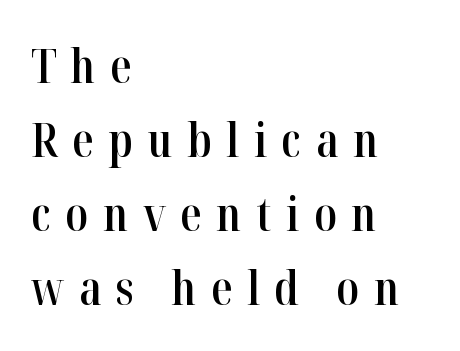
The sample has been set in demibold, a notch under bold. The passage shown is typed in a proportional face where columns would drift. Unmarked baselines from the first word to the last. Note: serifs present on the glyphs. Interline gaps are of average width in this sample. Between one letter and the next there's a generous, obvious gap.
